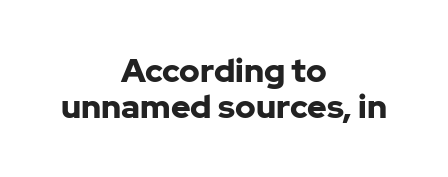
The image shows 33 px bold sans-serif type, upright; set centered, tight line spacing (1.08x), normal letter spacing, not underlined; low stroke contrast and a medium x-height.
